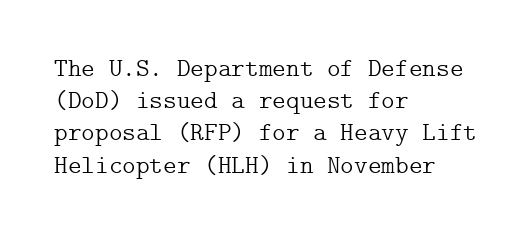
Q: Is the text bold? A: No.
Q: Is the text italic (slanted)? A: No, it is upright.
Q: Is the text underlined? A: No.
Q: How is the paragraph aligned? A: Left-aligned.
Q: Is the spacing between letters normal or unusually wide? A: Normal.
